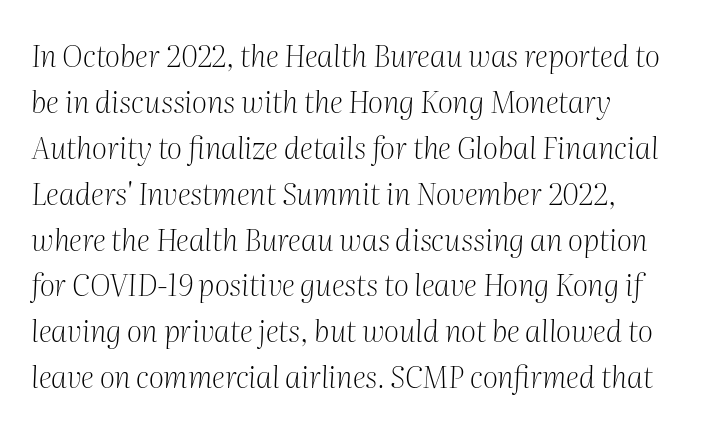
The image shows 30 px light serif type, italic (leaning right); set normal line spacing (1.53x), normal letter spacing, not underlined; medium stroke contrast and a medium x-height.
